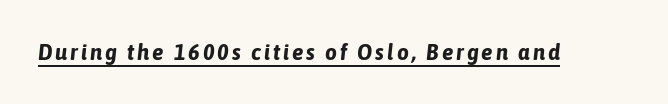
The image shows 23 px bold type, italic (leaning right); set underlined.
